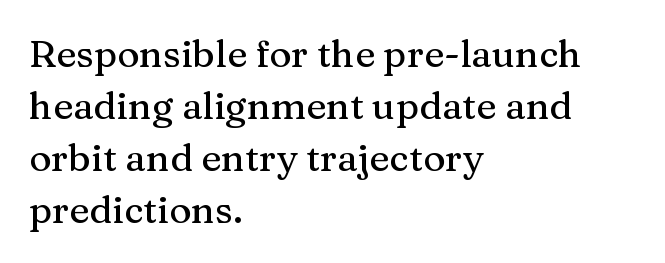
{"serif": "yes", "italic": "no", "width": "normal", "stroke_contrast": "medium", "x_height": "medium", "monospaced": "no", "underline": "no", "align": "left", "line_spacing": "normal", "line_spacing_ratio": 1.37, "letter_spacing": "normal", "letter_spacing_em": 0.0, "glyph_px": 38}
